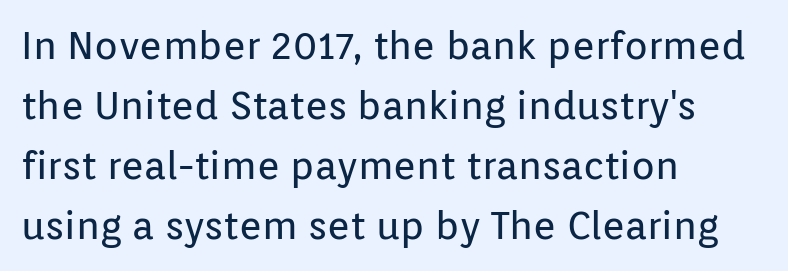
Compared with a typical body face, this is equally light or lighter still. Bare-footed words on every line. Note the varied advance widths — an 'i' is clearly narrower than an 'm'. In terms of leading, this rendering sits right in the middle.
